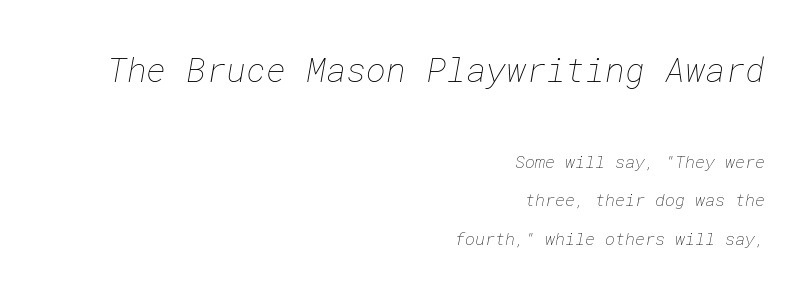
The image shows 34 px thin type; set right-aligned, loose line spacing (2.26x), normal letter spacing, not underlined; the first (top) block is 2.0x larger; low stroke contrast and a medium x-height.
